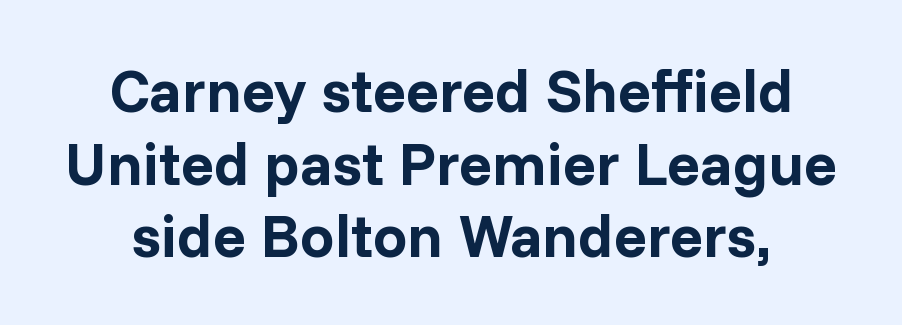
The image shows 61 px bold sans-serif type, upright; set line spacing 1.19x, normal letter spacing, not underlined; low stroke contrast and a medium x-height.
